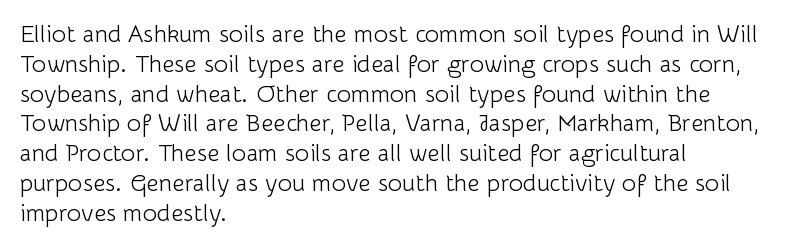
{"italic": "no", "bold": "no", "underline": "no", "align": "left", "line_spacing_ratio": 1.24, "letter_spacing": "normal", "letter_spacing_em": 0.0, "glyph_px": 24}
